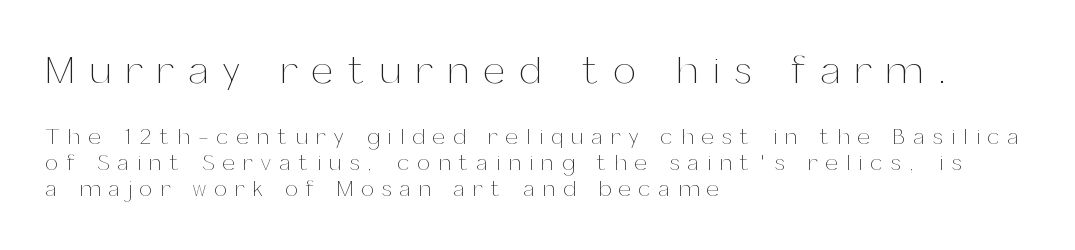
The image shows 39 px thin type, upright; set left-aligned, line spacing 1.18x, unusually wide letter spacing (+0.39 em), not underlined; the first (top) block is 1.77x larger; medium stroke contrast and a medium x-height.
